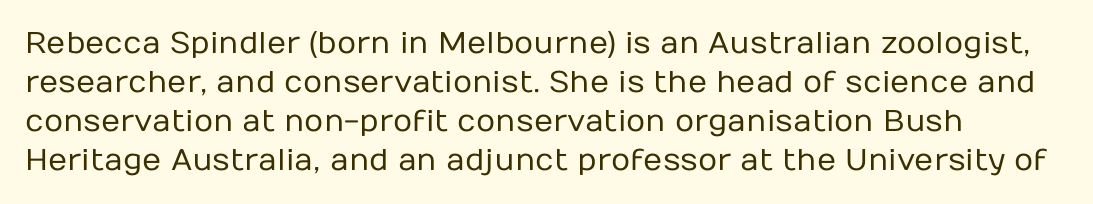
{"serif": "no", "italic": "no", "bold": "no", "weight": "regular", "width": "normal", "stroke_contrast": "low", "x_height": "medium", "monospaced": "no", "underline": "no", "align": "left", "line_spacing": "normal", "line_spacing_ratio": 1.3, "letter_spacing": "normal", "letter_spacing_em": 0.0, "glyph_px": 30}
